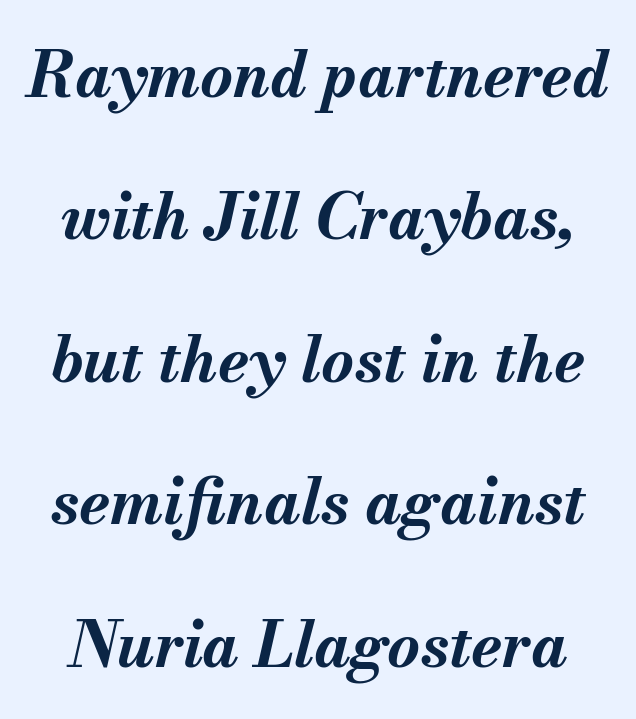
The image shows 63 px bold type, italic (leaning right); set loose line spacing (2.26x), normal letter spacing, not underlined; medium stroke contrast and a small x-height.
